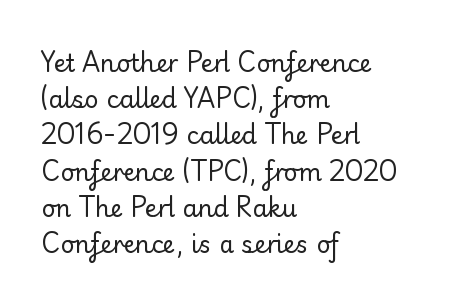
Default kerning and tracking; the words read as compact shapes. Tall strokes in this sample are plumb rather than angled. This rendering uses left alignment, leaving the right contour irregular. Students, observe: this is what conventionally led text looks like. Each stroke keeps to a modest, everyday thickness or less. Honestly, there is no underline to notice here at all.
